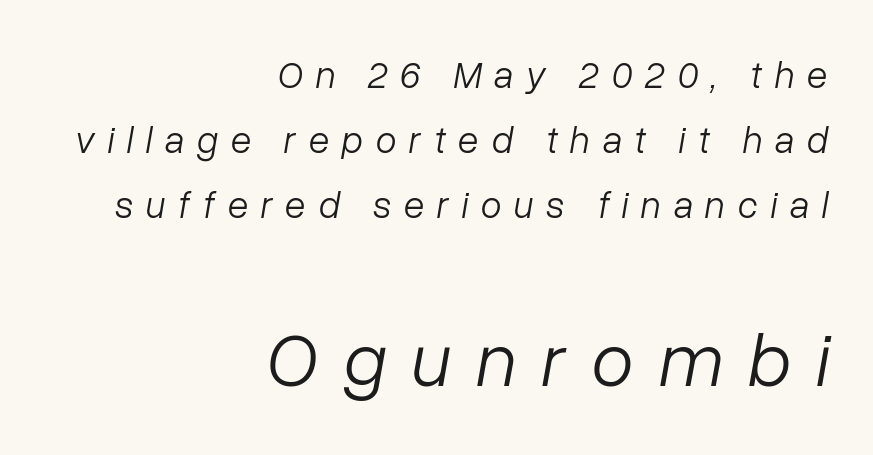
{"italic": "yes", "lean": "right", "slant_degrees": 10, "bold": "no", "weight": "light", "width": "normal", "stroke_contrast": "low", "x_height": "medium", "monospaced": "no", "underline": "no", "align": "right", "line_spacing_ratio": 1.71, "letter_spacing": "wide", "letter_spacing_em": 0.33, "larger_block": "second", "size_ratio": 2.03, "glyph_px": 77}
